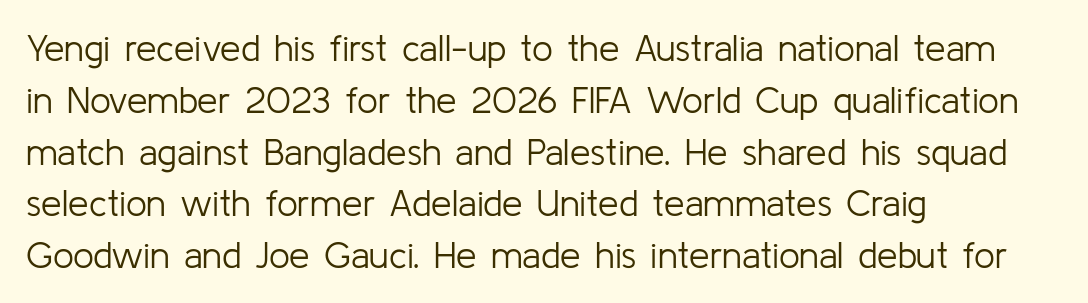
To sum up the face: it is a sans, with no serifs. Tracking value appears to be zero — textbook default spacing. Notice how the passage keeps a crisp vertical edge on the left only. A typesetter would mark this as roman, not italic. Descenders hang freely into open space. These lines sit exactly where default settings would place them.
